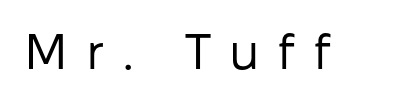
{"serif": "no", "italic": "no", "bold": "no", "weight": "regular", "width": "normal", "stroke_contrast": "low", "x_height": "medium", "monospaced": "no", "underline": "no", "letter_spacing": "wide", "letter_spacing_em": 0.37, "glyph_px": 50}
